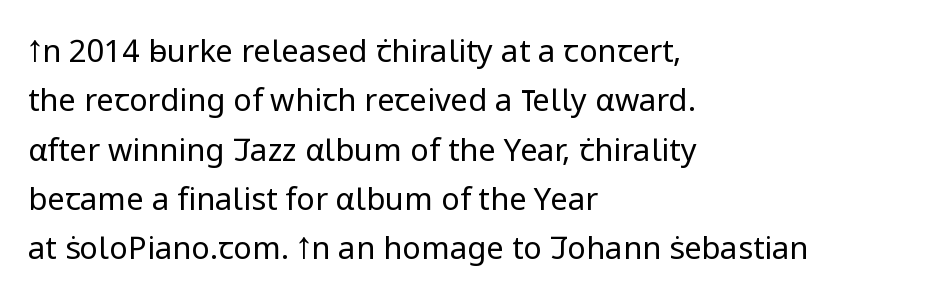
Q: Is the text bold? A: No.
Q: Is the text italic (slanted)? A: No, it is upright.
Q: Is the typeface a serif or a sans-serif typeface? A: Sans-serif.
Q: Is the text underlined? A: No.
Q: How is the paragraph aligned? A: Left-aligned.
Q: Is the spacing between letters normal or unusually wide? A: Normal.
Q: Is the spacing between lines tight, normal or loose? A: Normal.
Q: Width (condensed, normal, or wide)? A: Normal.
Q: Stroke contrast? A: Low.
Q: x-height? A: Medium.
Q: Monospaced? A: No.
